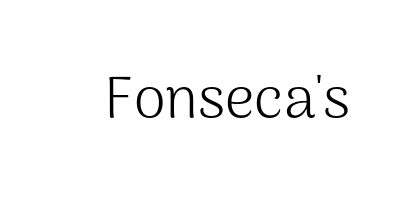
The image shows 58 px light sans-serif type, upright; set normal letter spacing, not underlined; medium stroke contrast and a medium x-height.
